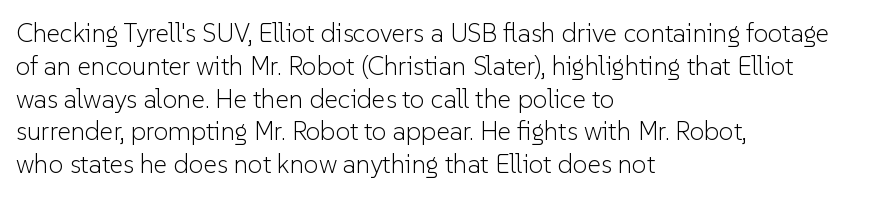
Check the space under the baseline: it is left empty. Posture: upright roman. Is the type heavy? It reads as light-to-regular instead. One-word summary of the alignment: left. The line-height multiplier appears to be the usual default.
